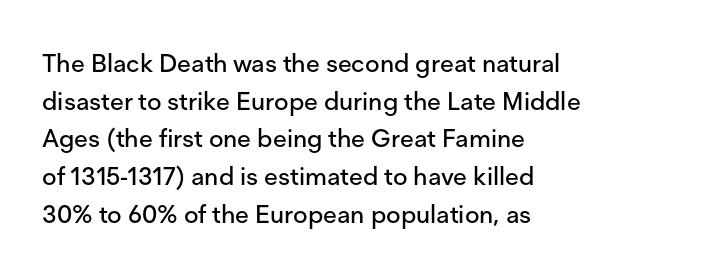
The image shows 25 px text type, upright; set left-aligned, normal line spacing (1.51x), normal letter spacing, not underlined.
